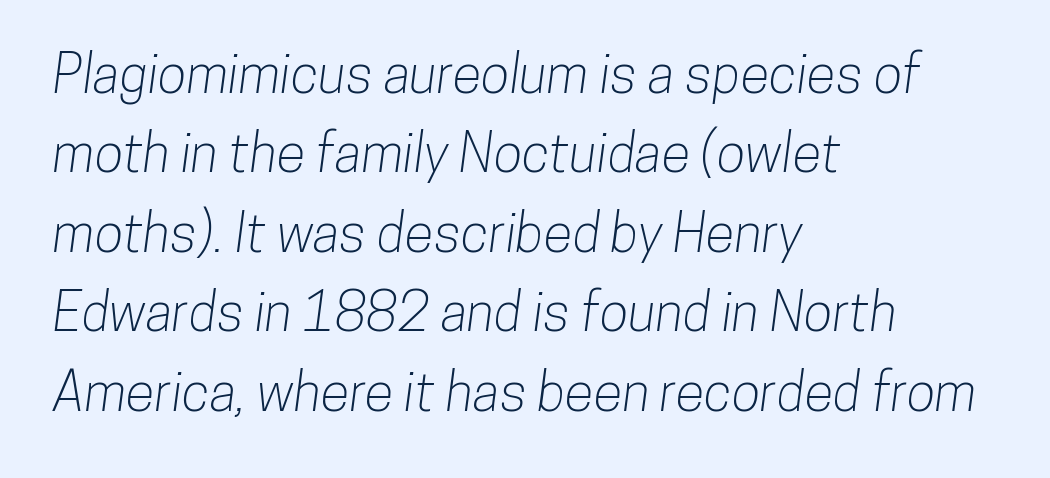
The image shows 53 px condensed sans-serif type; set left-aligned, normal line spacing (1.5x), normal letter spacing, not underlined; low stroke contrast and a medium x-height.
